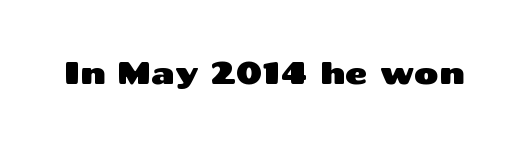
The image shows 30 px wide sans-serif type, upright; set normal letter spacing, not underlined; medium stroke contrast and a medium x-height.
